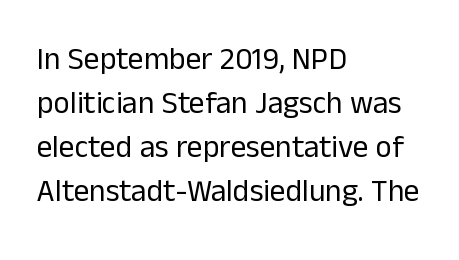
{"serif": "no", "italic": "no", "bold": "no", "weight": "regular", "width": "normal", "stroke_contrast": "low", "x_height": "medium", "monospaced": "no", "underline": "no", "align": "left", "line_spacing": "normal", "line_spacing_ratio": 1.42, "letter_spacing": "normal", "letter_spacing_em": 0.0, "glyph_px": 31}
